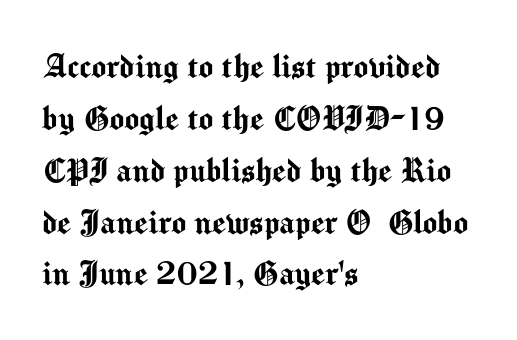
Q: Is the text italic (slanted)? A: No, it is upright.
Q: Is the typeface a serif or a sans-serif typeface? A: Sans-serif.
Q: Is the text underlined? A: No.
Q: How is the paragraph aligned? A: Left-aligned.
Q: Is the spacing between letters normal or unusually wide? A: Normal.
Q: Is the spacing between lines tight, normal or loose? A: Normal.
Q: Width (condensed, normal, or wide)? A: Normal.
Q: Stroke contrast? A: Medium.
Q: x-height? A: Medium.
Q: Monospaced? A: No.
